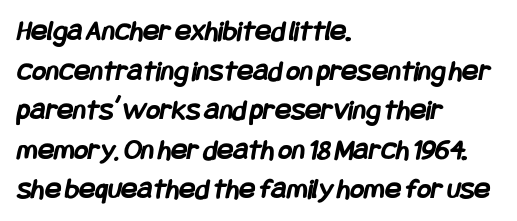
Q: Is the text bold? A: Yes.
Q: Is the typeface a serif or a sans-serif typeface? A: Sans-serif.
Q: Is the text underlined? A: No.
Q: How is the paragraph aligned? A: Left-aligned.
Q: Is the spacing between letters normal or unusually wide? A: Normal.
Q: Is the spacing between lines tight, normal or loose? A: Normal.
Q: Width (condensed, normal, or wide)? A: Condensed.
Q: Stroke contrast? A: Low.
Q: x-height? A: Large.
